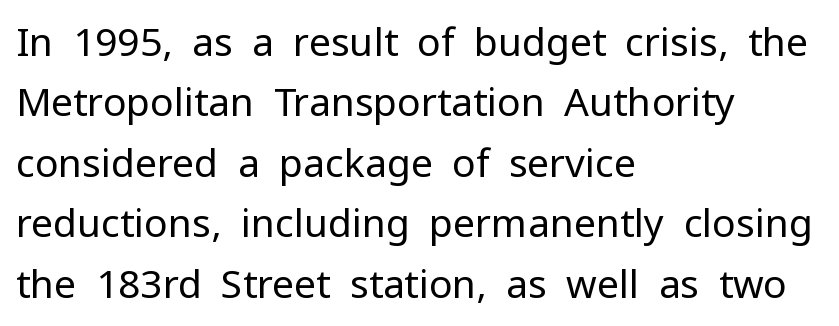
{"serif": "no", "italic": "no", "bold": "no", "weight": "regular", "width": "normal", "stroke_contrast": "low", "x_height": "medium", "monospaced": "no", "underline": "no", "align": "left", "line_spacing": "normal", "line_spacing_ratio": 1.55, "letter_spacing": "normal", "letter_spacing_em": 0.0, "glyph_px": 39}
